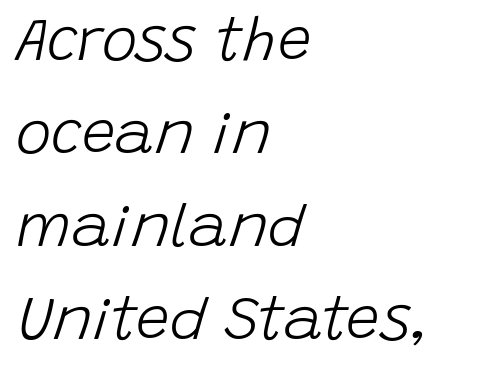
Stem width sits at or under what a default text font uses. The passage shown stacks its lines at a standard gap. Typeset ragged right — the left edge is the straight one. This sample uses an oblique cut, with every glyph tilted off the vertical. Honestly, there is no underline to notice here at all. Each letter keeps its own natural width here, so spacing adapts to shape.
